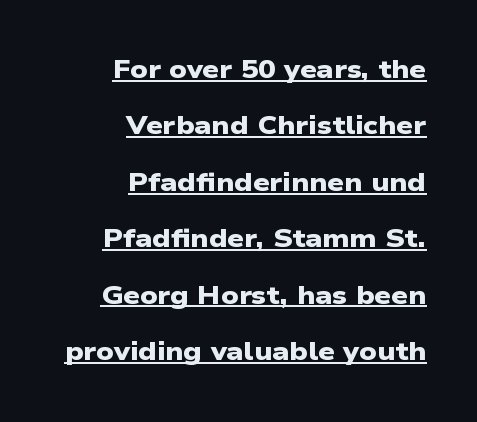
Q: Is the text bold? A: Yes.
Q: Is the text underlined? A: Yes.
Q: How is the paragraph aligned? A: Right-aligned.
Q: Is the spacing between letters normal or unusually wide? A: Normal.
Q: Is the spacing between lines tight, normal or loose? A: Loose.
